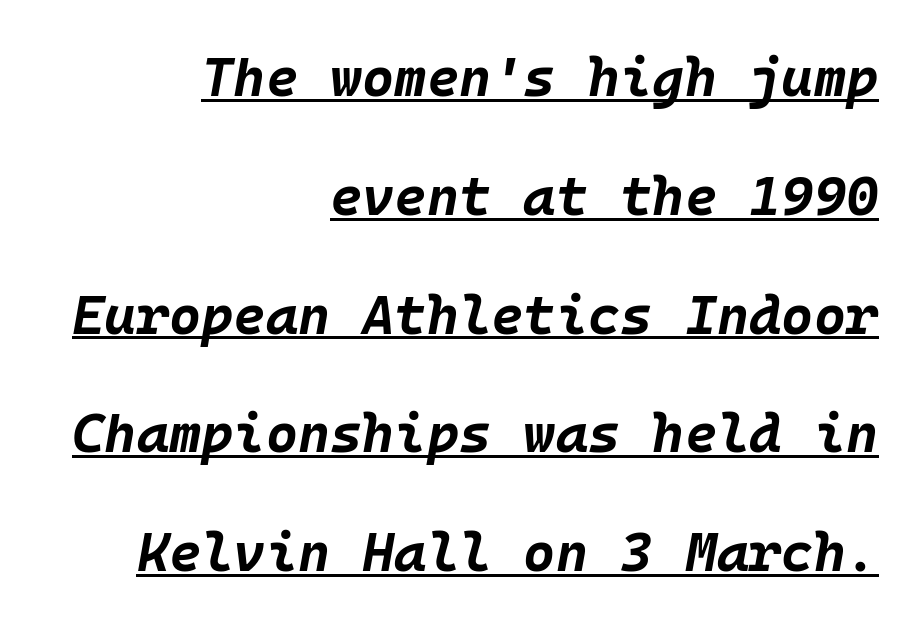
{"italic": "yes", "lean": "right", "slant_degrees": 10, "bold": "yes", "weight": "bold", "width": "normal", "stroke_contrast": "low", "x_height": "large", "monospaced": "yes", "underline": "yes", "align": "right", "line_spacing": "loose", "line_spacing_ratio": 2.16, "letter_spacing": "normal", "letter_spacing_em": 0.0, "glyph_px": 55}
